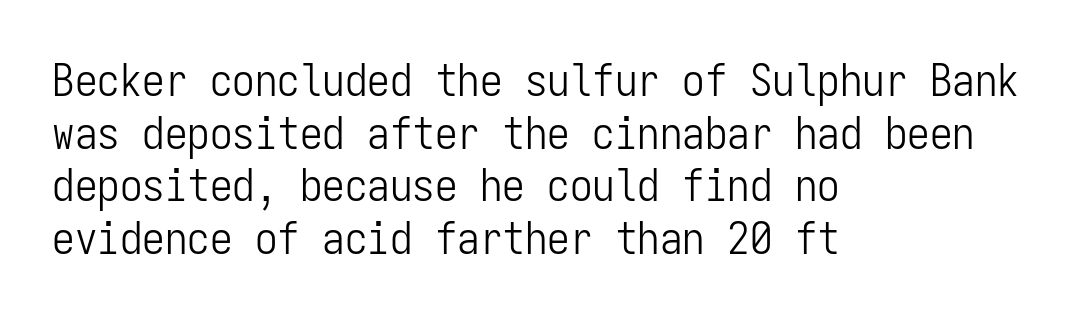
Q: Is the text bold? A: No.
Q: Is the text italic (slanted)? A: No, it is upright.
Q: Is the typeface a serif or a sans-serif typeface? A: Sans-serif.
Q: Is the text underlined? A: No.
Q: How is the paragraph aligned? A: Left-aligned.
Q: Is the spacing between letters normal or unusually wide? A: Normal.
Q: Width (condensed, normal, or wide)? A: Condensed.
Q: Stroke contrast? A: Low.
Q: x-height? A: Medium.
Q: Monospaced? A: Yes.
